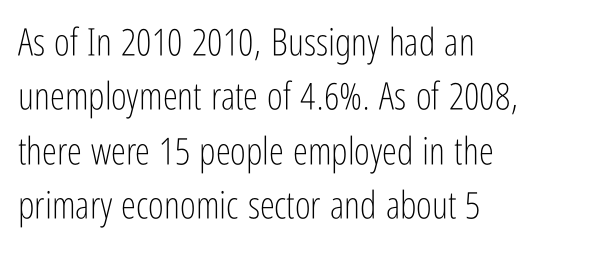
Q: Is the text bold? A: No.
Q: Is the text italic (slanted)? A: No, it is upright.
Q: Is the typeface a serif or a sans-serif typeface? A: Sans-serif.
Q: Is the text underlined? A: No.
Q: How is the paragraph aligned? A: Left-aligned.
Q: Is the spacing between letters normal or unusually wide? A: Normal.
Q: Is the spacing between lines tight, normal or loose? A: Normal.
Q: Width (condensed, normal, or wide)? A: Condensed.
Q: Stroke contrast? A: Low.
Q: x-height? A: Medium.
Q: Monospaced? A: No.
